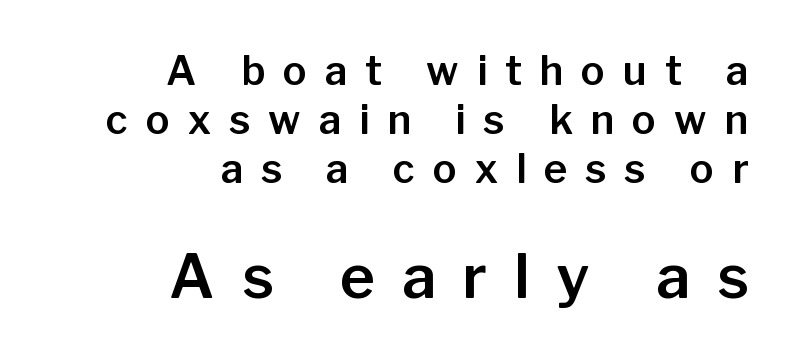
The image shows 60 px sans-serif type, upright; set right-aligned, line spacing 1.22x, unusually wide letter spacing (+0.45 em), not underlined; the second (bottom) block is 1.5x larger; low stroke contrast and a medium x-height.
